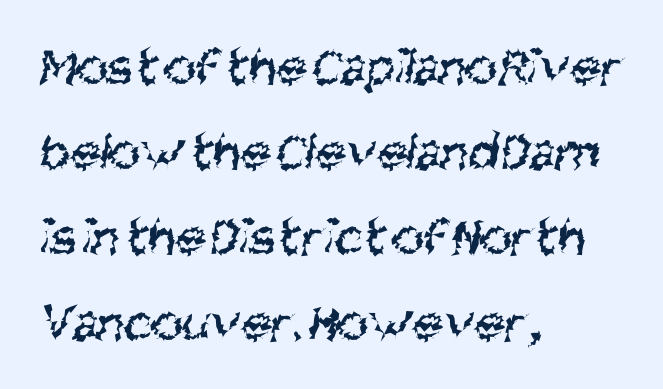
The image shows 55 px regular-weight, condensed sans-serif type; set left-aligned, normal line spacing (1.55x), normal letter spacing, not underlined; medium stroke contrast and a large x-height.
